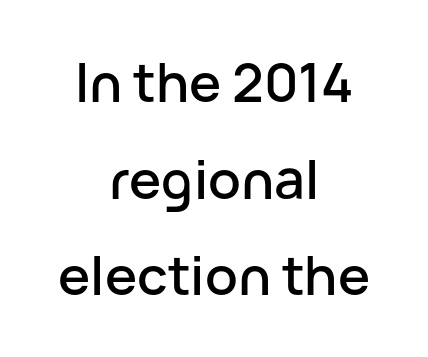
Q: Is the text italic (slanted)? A: No, it is upright.
Q: Is the typeface a serif or a sans-serif typeface? A: Sans-serif.
Q: Is the text underlined? A: No.
Q: How is the paragraph aligned? A: Centered.
Q: Is the spacing between letters normal or unusually wide? A: Normal.
Q: Width (condensed, normal, or wide)? A: Normal.
Q: Stroke contrast? A: Low.
Q: x-height? A: Medium.
Q: Monospaced? A: No.
